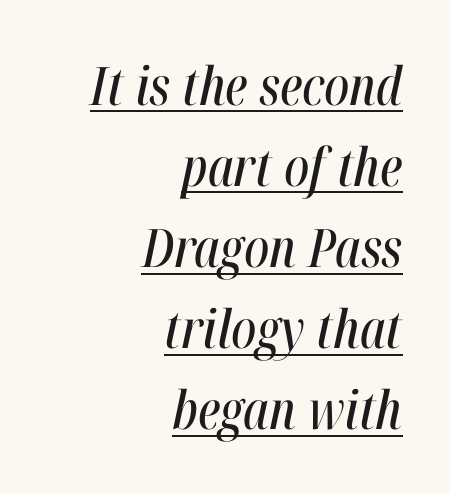
{"italic": "yes", "lean": "right", "slant_degrees": 12, "width": "condensed", "stroke_contrast": "high", "x_height": "medium", "monospaced": "no", "underline": "yes", "align": "right", "line_spacing": "normal", "line_spacing_ratio": 1.53, "letter_spacing": "normal", "letter_spacing_em": 0.0, "glyph_px": 53}
